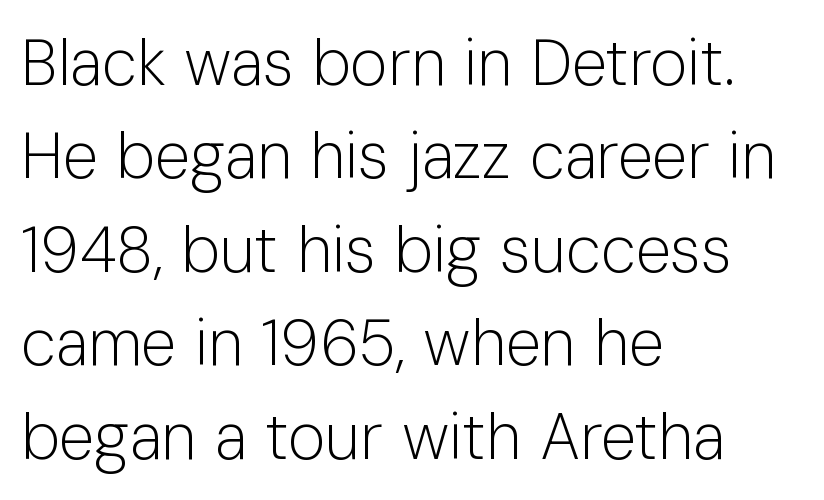
Q: Is the text bold? A: No.
Q: Is the text italic (slanted)? A: No, it is upright.
Q: Is the typeface a serif or a sans-serif typeface? A: Sans-serif.
Q: Is the text underlined? A: No.
Q: How is the paragraph aligned? A: Left-aligned.
Q: Is the spacing between letters normal or unusually wide? A: Normal.
Q: Is the spacing between lines tight, normal or loose? A: Normal.
Q: Width (condensed, normal, or wide)? A: Normal.
Q: Stroke contrast? A: Low.
Q: x-height? A: Medium.
Q: Monospaced? A: No.
